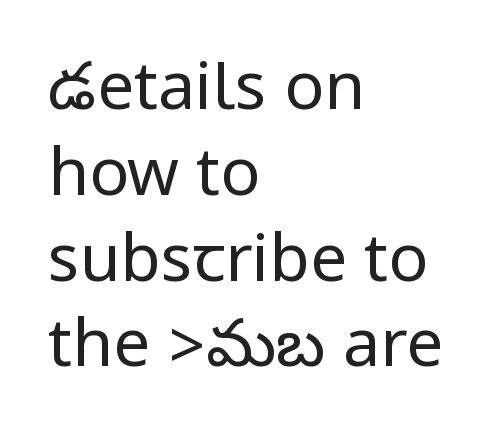
{"serif": "no", "italic": "no", "bold": "no", "weight": "regular", "width": "condensed", "stroke_contrast": "low", "underline": "no", "align": "left", "line_spacing": "normal", "line_spacing_ratio": 1.3, "letter_spacing": "normal", "letter_spacing_em": 0.0, "glyph_px": 66}
